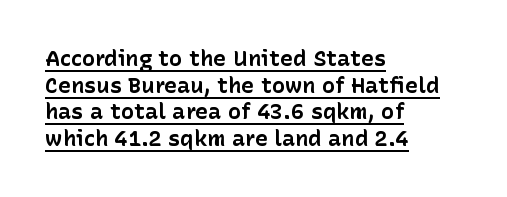
{"italic": "no", "bold": "yes", "underline": "yes", "align": "left", "line_spacing_ratio": 1.21, "letter_spacing": "normal", "letter_spacing_em": 0.0, "glyph_px": 22}
